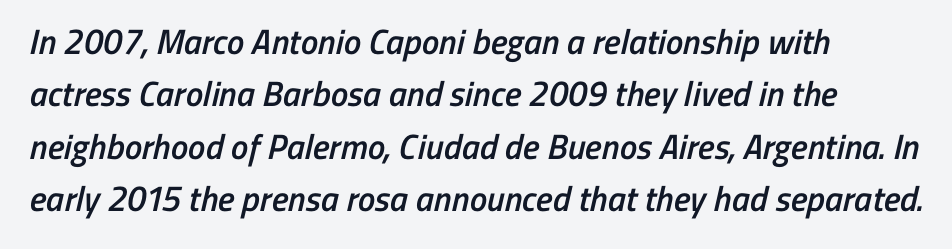
{"serif": "no", "bold": "semi", "weight": "semibold", "width": "condensed", "stroke_contrast": "low", "x_height": "medium", "monospaced": "no", "underline": "no", "align": "left", "line_spacing": "normal", "line_spacing_ratio": 1.5, "letter_spacing": "normal", "letter_spacing_em": 0.0, "glyph_px": 35}
